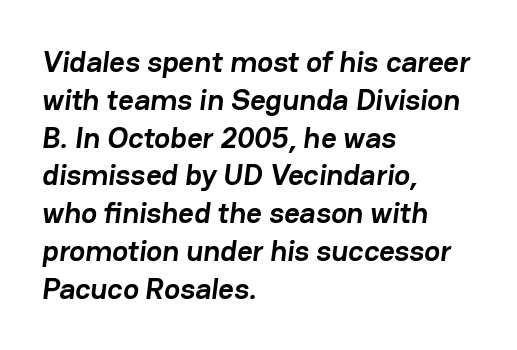
Q: Is the text bold? A: Yes.
Q: Is the typeface a serif or a sans-serif typeface? A: Sans-serif.
Q: Is the text underlined? A: No.
Q: How is the paragraph aligned? A: Left-aligned.
Q: Is the spacing between letters normal or unusually wide? A: Normal.
Q: Is the spacing between lines tight, normal or loose? A: Normal.
Q: Width (condensed, normal, or wide)? A: Normal.
Q: Stroke contrast? A: Low.
Q: x-height? A: Medium.
Q: Monospaced? A: No.
